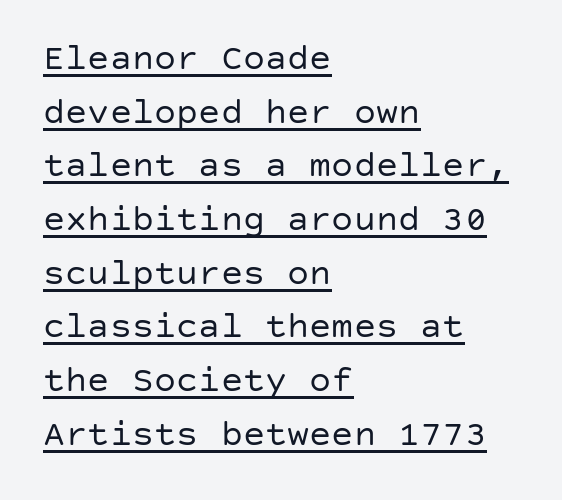
Has an underline been added? It has. The glyphs in this specimen are sans serif. Stems here are at most as thick as an everyday book face. These lines keep a tight, regular rhythm from letter to letter.
